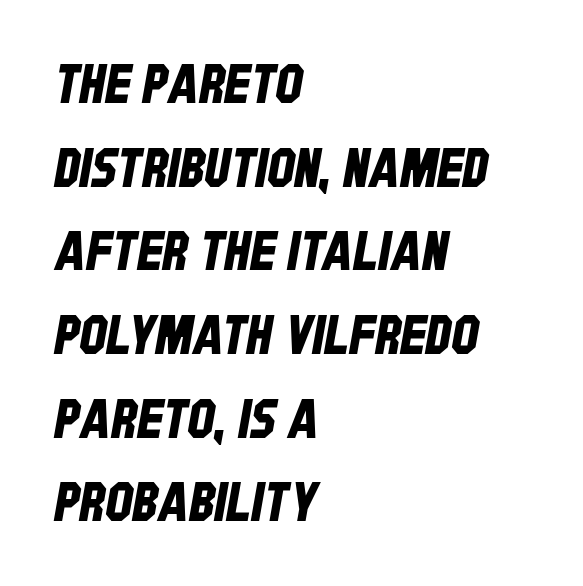
The image shows 54 px condensed sans-serif type; set left-aligned, normal line spacing (1.55x), normal letter spacing, not underlined; low stroke contrast and a large x-height.
